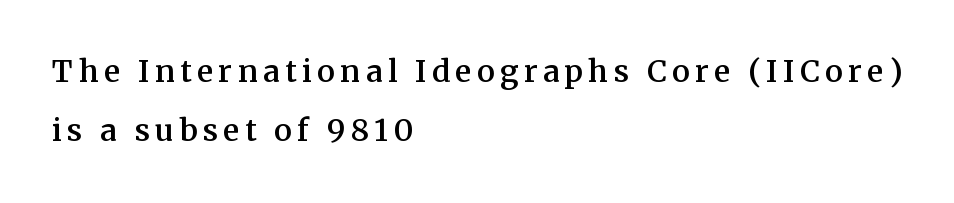
The image shows 30 px semibold serif type, upright; set left-aligned, loose line spacing (1.98x), not underlined; medium stroke contrast and a medium x-height.
